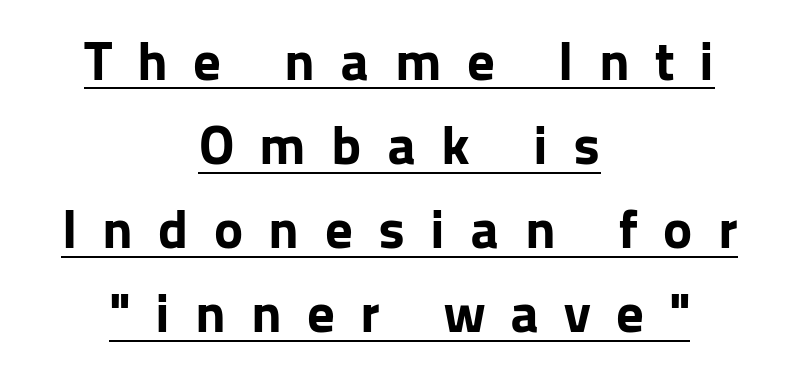
{"serif": "no", "italic": "no", "bold": "yes", "weight": "bold", "width": "normal", "stroke_contrast": "low", "x_height": "medium", "monospaced": "no", "underline": "yes", "align": "center", "line_spacing": "normal", "line_spacing_ratio": 1.53, "letter_spacing": "wide", "letter_spacing_em": 0.46, "glyph_px": 55}
